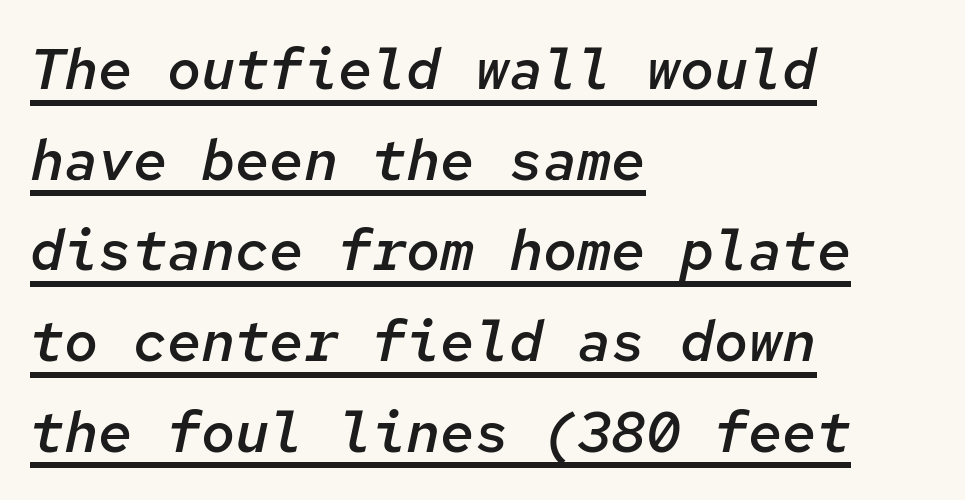
Q: Is the text bold? A: Semi-bold.
Q: Is the text italic (slanted)? A: Yes, it leans right by about 12 degrees.
Q: Is the text underlined? A: Yes.
Q: How is the paragraph aligned? A: Left-aligned.
Q: Is the spacing between letters normal or unusually wide? A: Normal.
Q: Is the spacing between lines tight, normal or loose? A: Normal.
Q: Width (condensed, normal, or wide)? A: Normal.
Q: Stroke contrast? A: Low.
Q: x-height? A: Medium.
Q: Monospaced? A: Yes.
